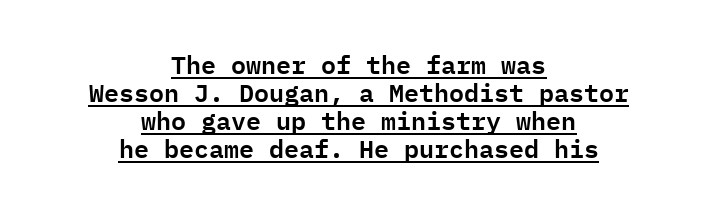
The image shows 25 px text type, upright; set centered, tight line spacing (1.12x), normal letter spacing, underlined.
